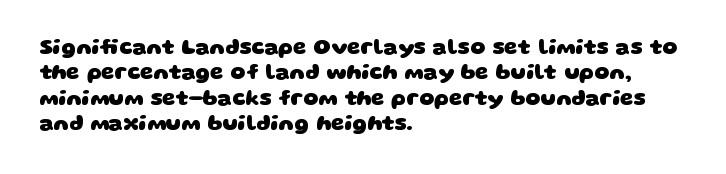
Q: Is the text bold? A: Yes.
Q: Is the text underlined? A: No.
Q: How is the paragraph aligned? A: Left-aligned.
Q: Is the spacing between letters normal or unusually wide? A: Normal.
